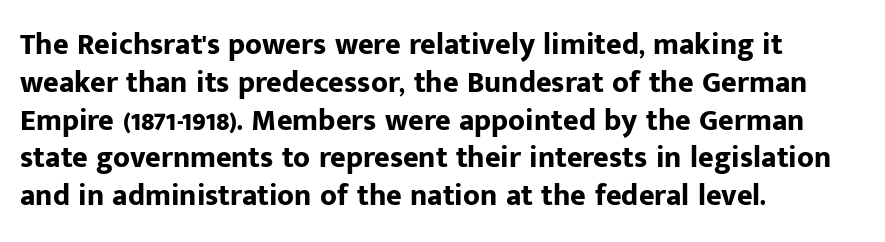
The image shows 30 px bold sans-serif type, upright; set left-aligned, normal line spacing (1.26x), normal letter spacing, not underlined; low stroke contrast and a medium x-height.
